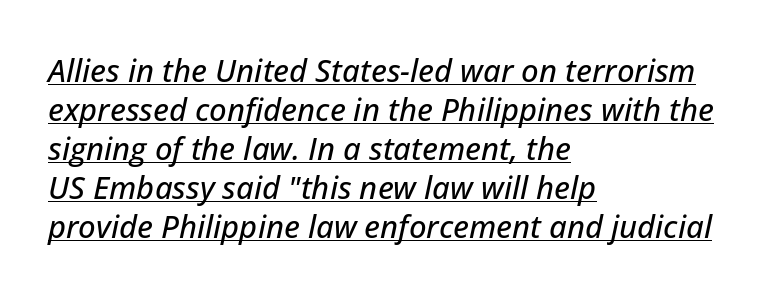
The image shows 31 px text type, italic (leaning right); set left-aligned, normal line spacing (1.26x), normal letter spacing, underlined; low stroke contrast and a medium x-height.
